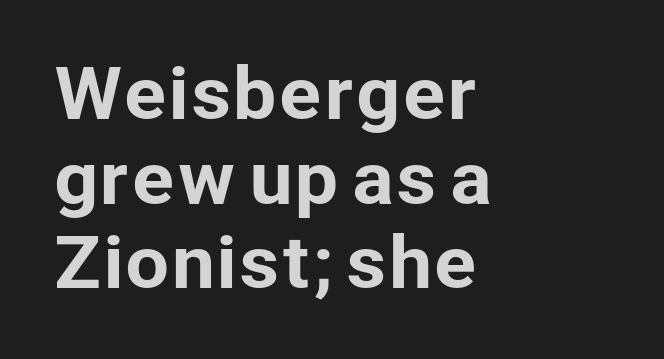
The image shows 70 px sans-serif type, upright; set left-aligned, line spacing 1.21x, normal letter spacing, not underlined; low stroke contrast and a medium x-height.
